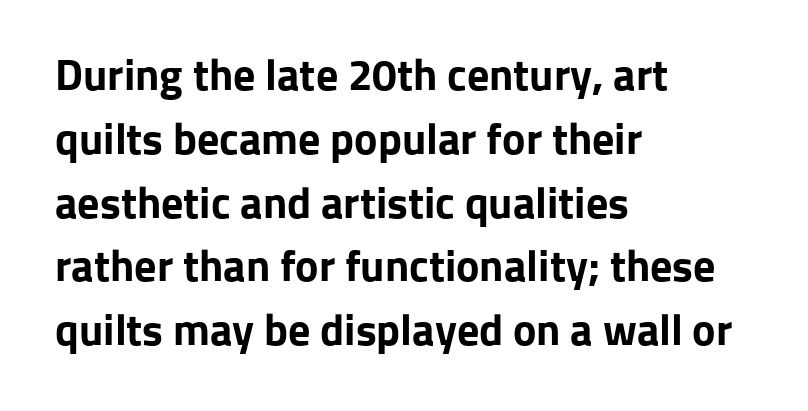
The rows are spaced the way most documents space them. The compositor pushed each line to the left boundary. Note: no serifs on the glyphs. The area under the type is left untouched. These lines are rendered in a variable-pitch font. Upright lettering throughout.
